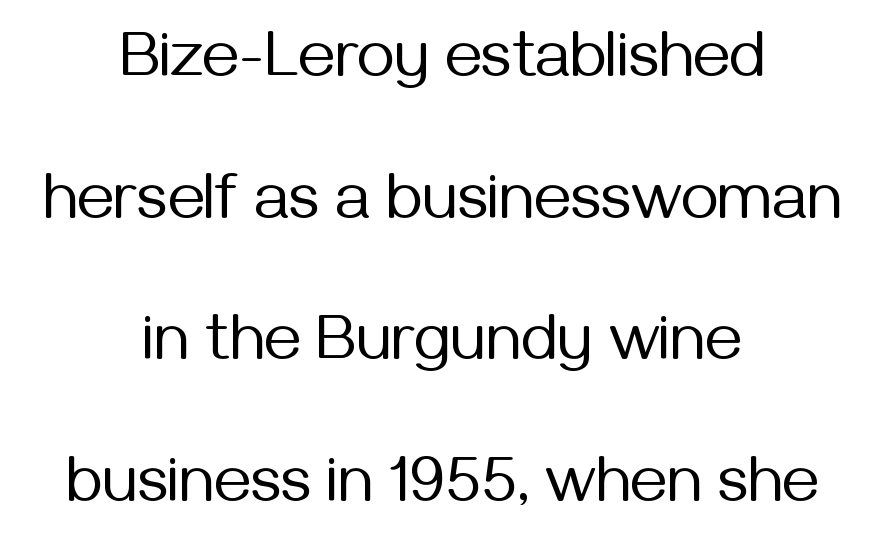
Think of a printed novel: that variable character pitch is what you see here. Loosely led — the rows are spread out. Honestly, the letter spacing is just normal — you wouldn't notice it. The face looks like a standard text weight, possibly lighter. Compared with a flush-left layout, this one balances lines on the center instead.
